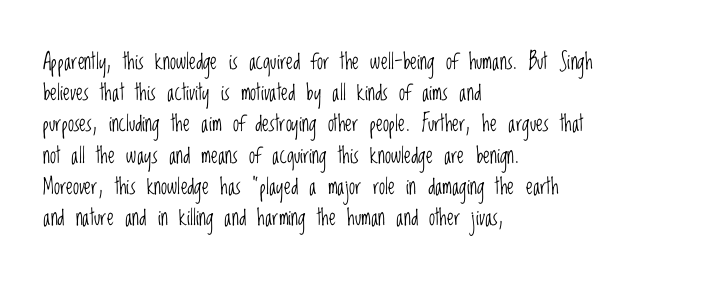
Q: Is the text bold? A: No.
Q: Is the text italic (slanted)? A: No, it is upright.
Q: Is the text underlined? A: No.
Q: How is the paragraph aligned? A: Left-aligned.
Q: Is the spacing between letters normal or unusually wide? A: Normal.
Q: Is the spacing between lines tight, normal or loose? A: Normal.
